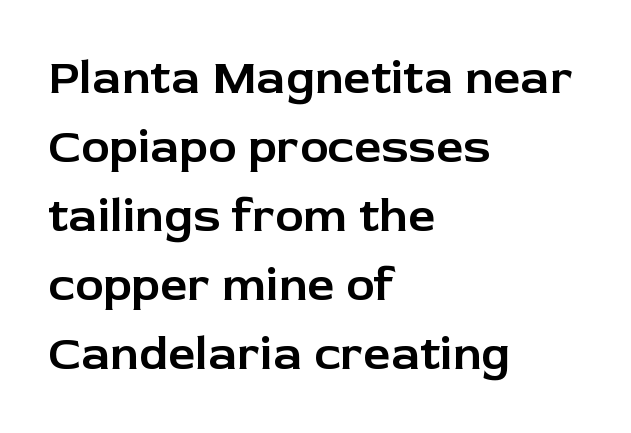
{"serif": "no", "italic": "no", "width": "normal", "stroke_contrast": "low", "x_height": "medium", "monospaced": "no", "underline": "no", "align": "left", "line_spacing": "normal", "line_spacing_ratio": 1.44, "letter_spacing": "normal", "letter_spacing_em": 0.0, "glyph_px": 48}
